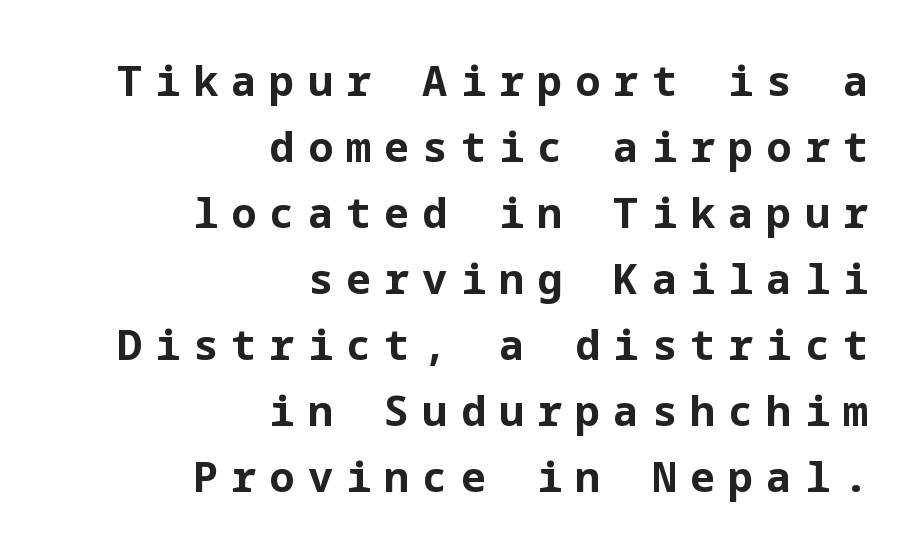
This sample uses an upright cut, with every glyph sitting square on the baseline. Quick note: underline off. This rendering uses right alignment, leaving the left contour irregular. The space between consecutive lines is moderate.
